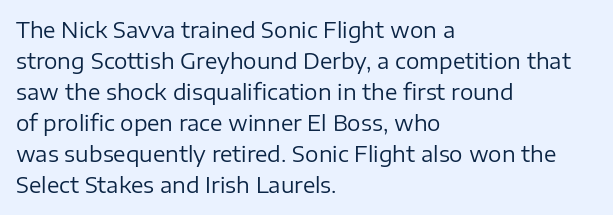
{"italic": "no", "bold": "no", "underline": "no", "align": "left", "line_spacing": "normal", "line_spacing_ratio": 1.48, "letter_spacing": "normal", "letter_spacing_em": 0.0, "glyph_px": 21}
